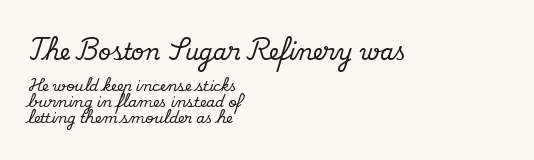
Standard letterfit; no display-style spreading of the glyphs. Tightly led — the rows are bunched. Just letters on the line, the space beneath them empty. A student would call this left alignment; a typographer would say flush left, rag right.
